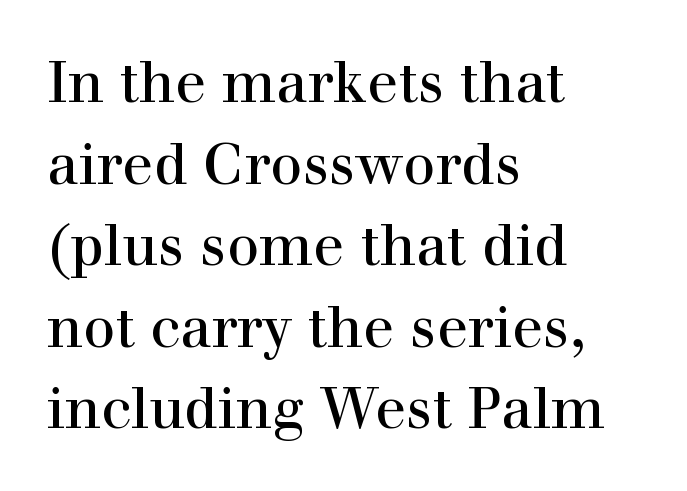
Q: Is the text italic (slanted)? A: No, it is upright.
Q: Is the typeface a serif or a sans-serif typeface? A: Serif.
Q: Is the text underlined? A: No.
Q: How is the paragraph aligned? A: Left-aligned.
Q: Is the spacing between letters normal or unusually wide? A: Normal.
Q: Is the spacing between lines tight, normal or loose? A: Normal.
Q: Width (condensed, normal, or wide)? A: Normal.
Q: x-height? A: Medium.
Q: Monospaced? A: No.
